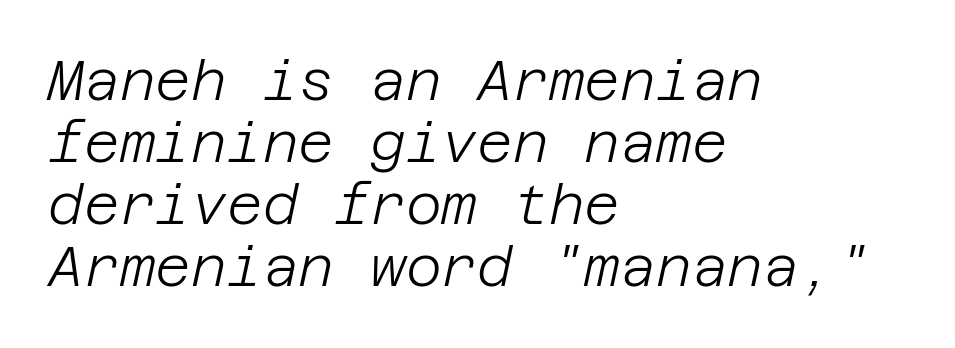
The image shows 55 px light type, italic (leaning right); set left-aligned, tight line spacing (1.13x), normal letter spacing, not underlined; low stroke contrast and a large x-height.
